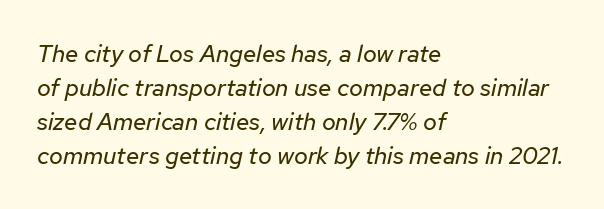
The image shows 24 px text type, italic (leaning right); set left-aligned, normal line spacing (1.41x), normal letter spacing, not underlined.
